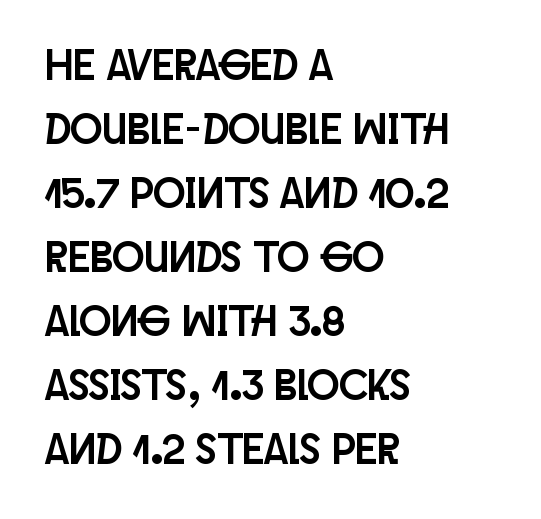
Q: Is the text italic (slanted)? A: No, it is upright.
Q: Is the typeface a serif or a sans-serif typeface? A: Sans-serif.
Q: Is the text underlined? A: No.
Q: How is the paragraph aligned? A: Left-aligned.
Q: Is the spacing between letters normal or unusually wide? A: Normal.
Q: Is the spacing between lines tight, normal or loose? A: Normal.
Q: Width (condensed, normal, or wide)? A: Condensed.
Q: Stroke contrast? A: Low.
Q: x-height? A: Large.
Q: Monospaced? A: No.
